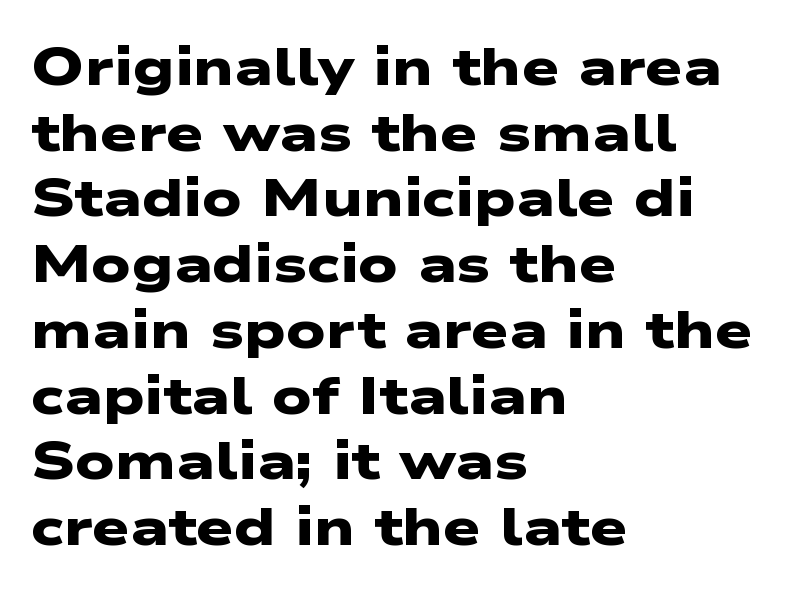
Classification — sans serif. The baseline area is clear. How are the letters spaced? Ordinarily, with no added tracking. Looks like regular typesetting: each glyph gets only the width it needs.
